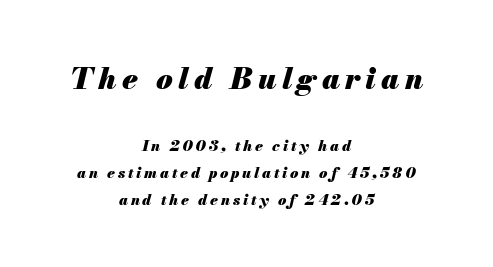
Size hierarchy here favors the leading block over the trailing one. Varying glyph widths throughout — classic text-font behaviour. Descender tails drop into unmarked territory. The lines in this sample share a center point and differ in where they start and stop.
